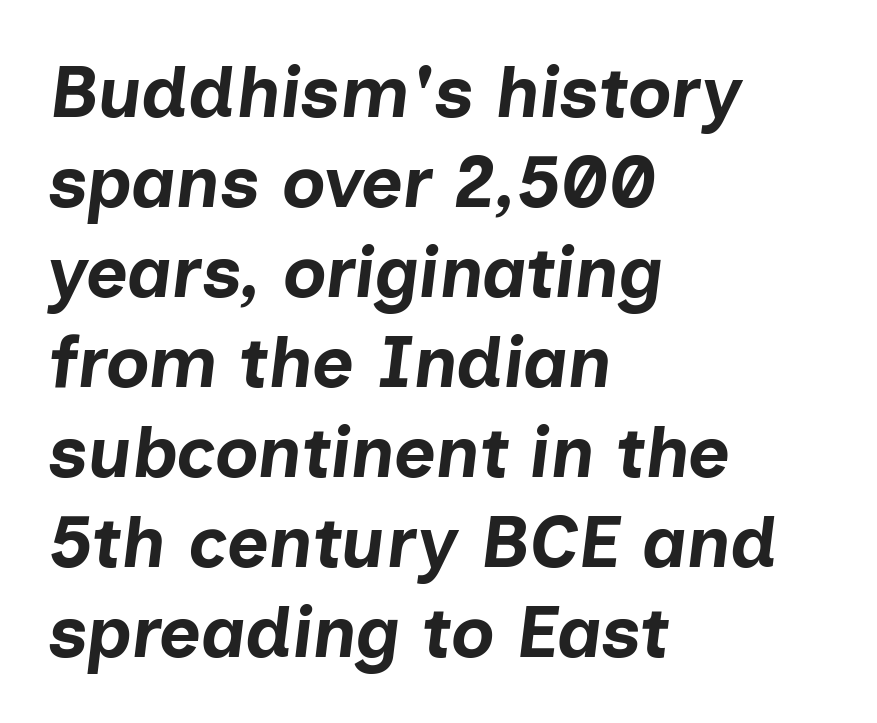
Q: Is the text bold? A: Yes.
Q: Is the text italic (slanted)? A: Yes, it leans right by about 7 degrees.
Q: Is the text underlined? A: No.
Q: How is the paragraph aligned? A: Left-aligned.
Q: Is the spacing between letters normal or unusually wide? A: Normal.
Q: Is the spacing between lines tight, normal or loose? A: Normal.
Q: Width (condensed, normal, or wide)? A: Normal.
Q: Stroke contrast? A: Low.
Q: x-height? A: Medium.
Q: Monospaced? A: No.
